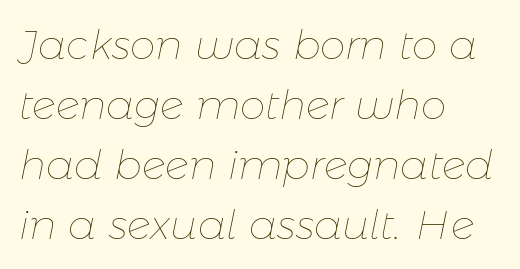
{"italic": "yes", "lean": "right", "slant_degrees": 11, "bold": "no", "weight": "thin", "width": "normal", "stroke_contrast": "low", "x_height": "medium", "monospaced": "no", "underline": "no", "align": "left", "line_spacing": "normal", "line_spacing_ratio": 1.46, "letter_spacing": "normal", "letter_spacing_em": 0.0, "glyph_px": 41}
